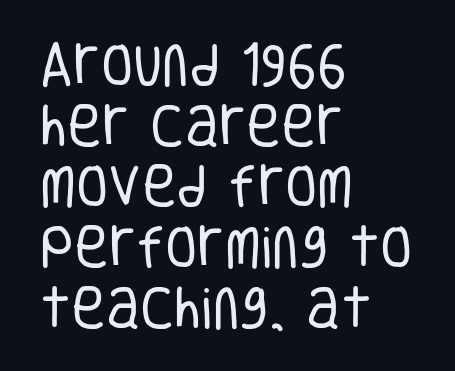
{"serif": "no", "italic": "no", "bold": "no", "weight": "regular", "width": "condensed", "stroke_contrast": "low", "x_height": "large", "monospaced": "no", "underline": "no", "align": "left", "line_spacing": "normal", "line_spacing_ratio": 1.29, "letter_spacing": "normal", "letter_spacing_em": 0.0, "glyph_px": 47}
